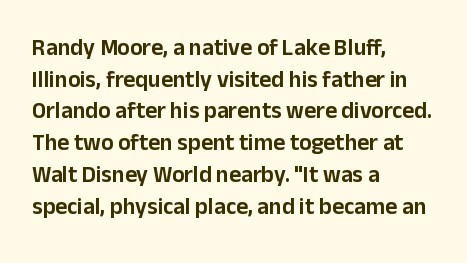
{"italic": "no", "underline": "no", "align": "left", "line_spacing": "normal", "line_spacing_ratio": 1.38, "letter_spacing": "normal", "letter_spacing_em": 0.0, "glyph_px": 23}
